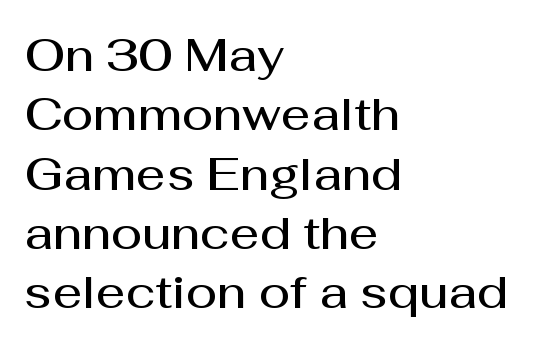
Q: Is the text bold? A: Semi-bold.
Q: Is the text italic (slanted)? A: No, it is upright.
Q: Is the typeface a serif or a sans-serif typeface? A: Sans-serif.
Q: Is the text underlined? A: No.
Q: How is the paragraph aligned? A: Left-aligned.
Q: Is the spacing between letters normal or unusually wide? A: Normal.
Q: Is the spacing between lines tight, normal or loose? A: Normal.
Q: Width (condensed, normal, or wide)? A: Normal.
Q: Stroke contrast? A: Medium.
Q: x-height? A: Medium.
Q: Monospaced? A: No.
